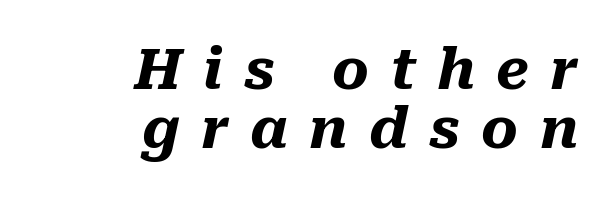
The image shows 56 px heavy type, italic (leaning right); set right-aligned, tight line spacing (1.05x), unusually wide letter spacing (+0.38 em), not underlined; medium stroke contrast and a medium x-height.
